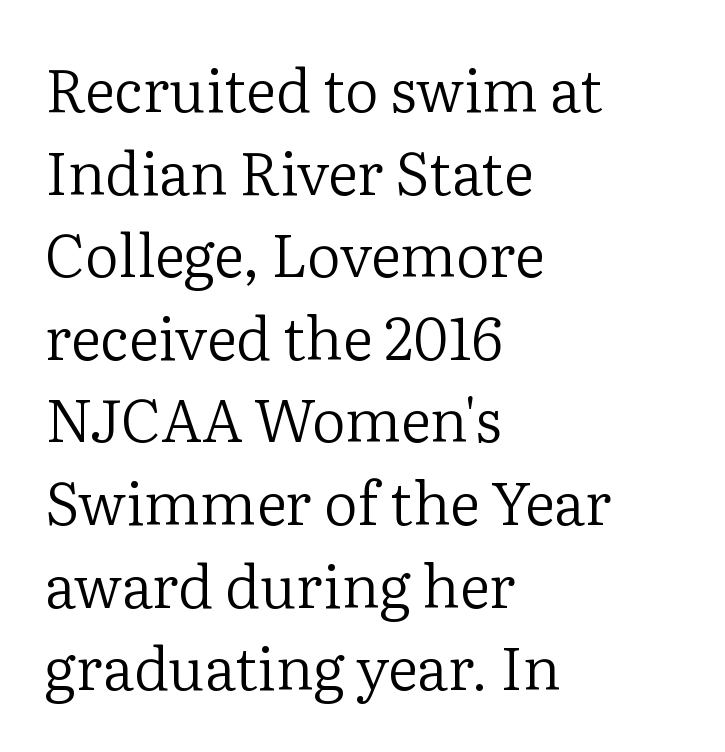
{"serif": "yes", "italic": "no", "bold": "no", "weight": "regular", "width": "normal", "stroke_contrast": "low", "x_height": "medium", "monospaced": "no", "underline": "no", "align": "left", "line_spacing": "normal", "line_spacing_ratio": 1.4, "letter_spacing": "normal", "letter_spacing_em": 0.0, "glyph_px": 59}
